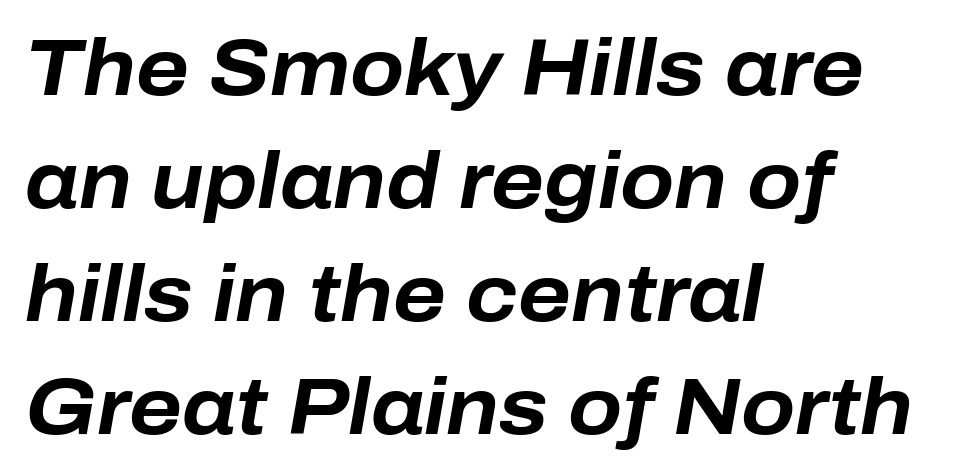
The strip under each line holds only bare page. Heavy-handed strokes throughout: this text is bold. The passage shown is typed in a proportional face where columns would drift. Where is the straight margin? On the left.
